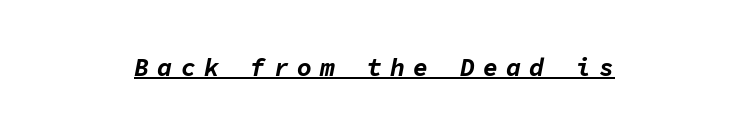
The image shows 25 px bold type, italic (leaning right); set centered, unusually wide letter spacing (+0.33 em), underlined.
